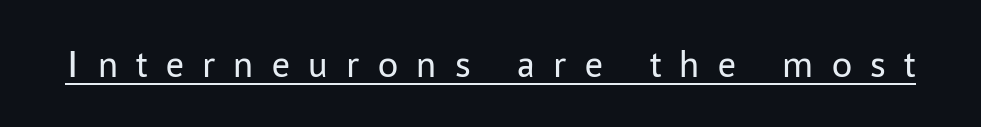
{"serif": "no", "italic": "no", "bold": "no", "weight": "regular", "width": "normal", "stroke_contrast": "low", "x_height": "medium", "monospaced": "no", "underline": "yes", "letter_spacing": "wide", "letter_spacing_em": 0.46, "glyph_px": 40}
